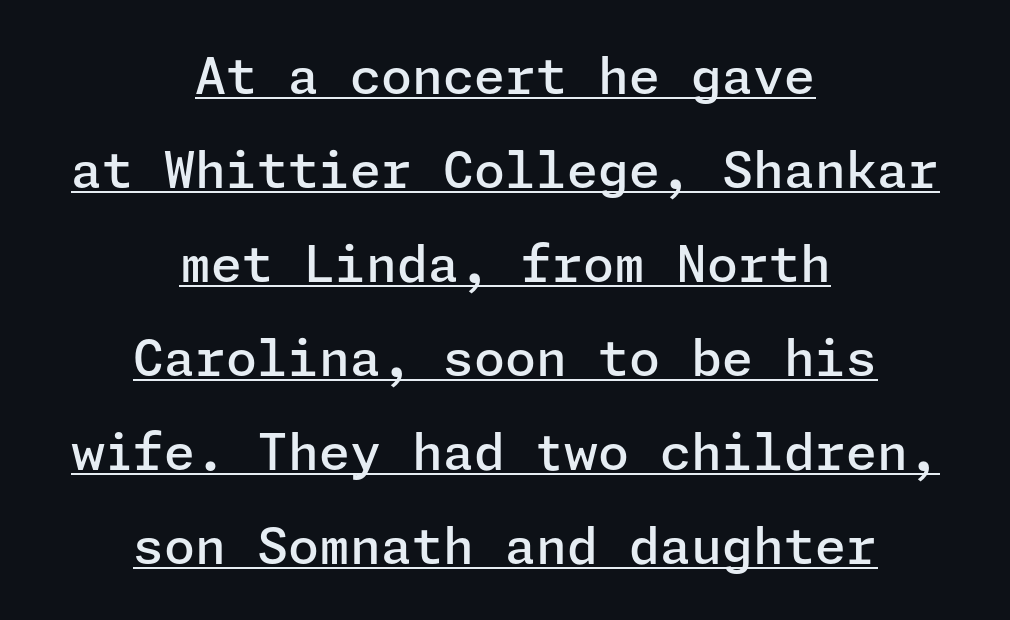
The image shows 50 px semibold sans-serif type, upright; set centered, line spacing 1.88x, normal letter spacing, underlined; low stroke contrast and a medium x-height.
